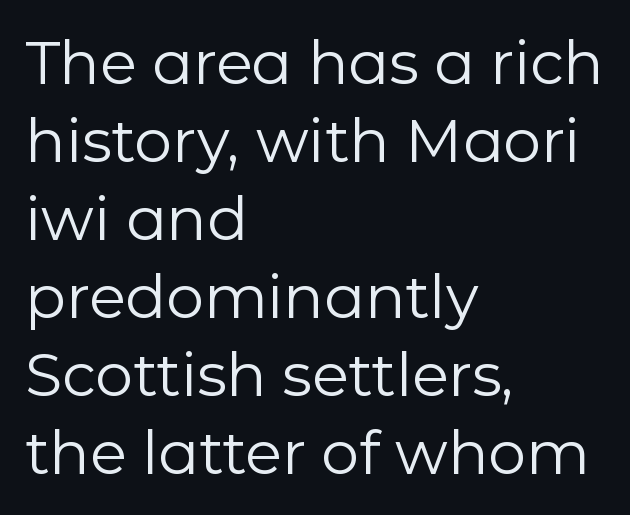
Nothing sits at the stroke ends, so this counts as sans-serif. If you drew a line through each stem, it would be perfectly vertical. Varying glyph widths throughout — classic text-font behaviour. The face looks like a standard text weight, possibly lighter. The gaps between neighbouring characters are ordinary and unremarkable.
